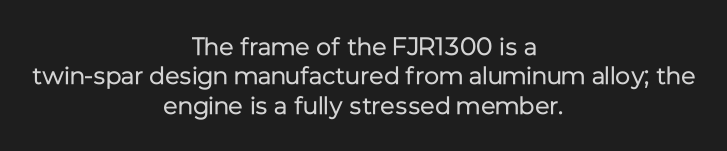
Q: Is the text bold? A: No.
Q: Is the text italic (slanted)? A: No, it is upright.
Q: Is the text underlined? A: No.
Q: How is the paragraph aligned? A: Centered.
Q: Is the spacing between letters normal or unusually wide? A: Normal.
